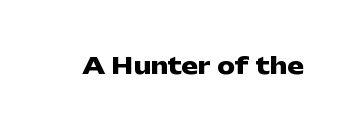
Short note: letters normally spaced. Words float on clear page, feet unadorned. The letters stand upright; this is a roman face. Heavy, bold letterforms.
